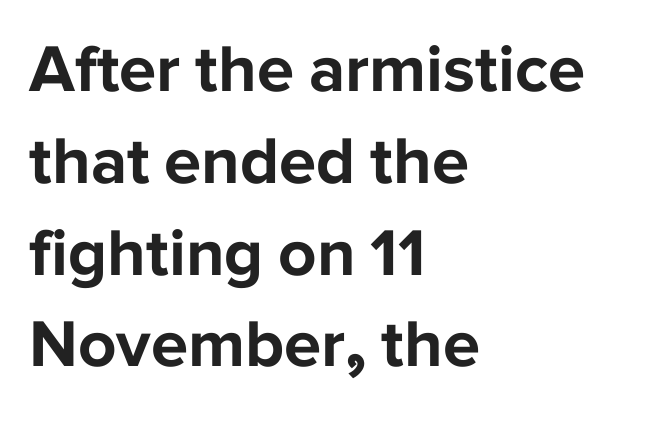
The image shows 67 px bold sans-serif type, upright; set left-aligned, normal line spacing (1.37x), normal letter spacing, not underlined; low stroke contrast and a medium x-height.
